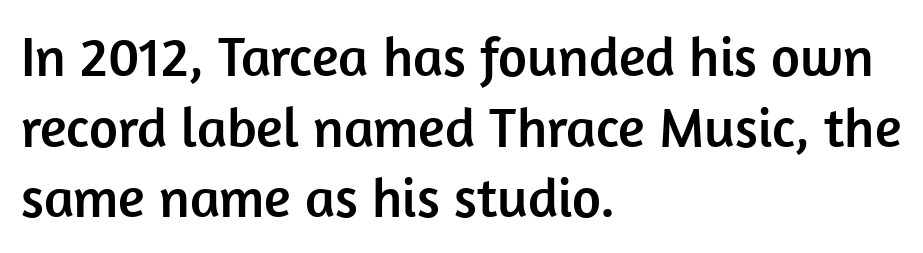
These lines are set flush left with a ragged right edge. Spacing verdict: proportional, widths tailored to each character. Evenly set lines give the paragraph a standard silhouette. Ascenders rise straight up at ninety degrees. The designer went with a sans here, leaving each stem footless. Standard letterfit; no display-style spreading of the glyphs.
